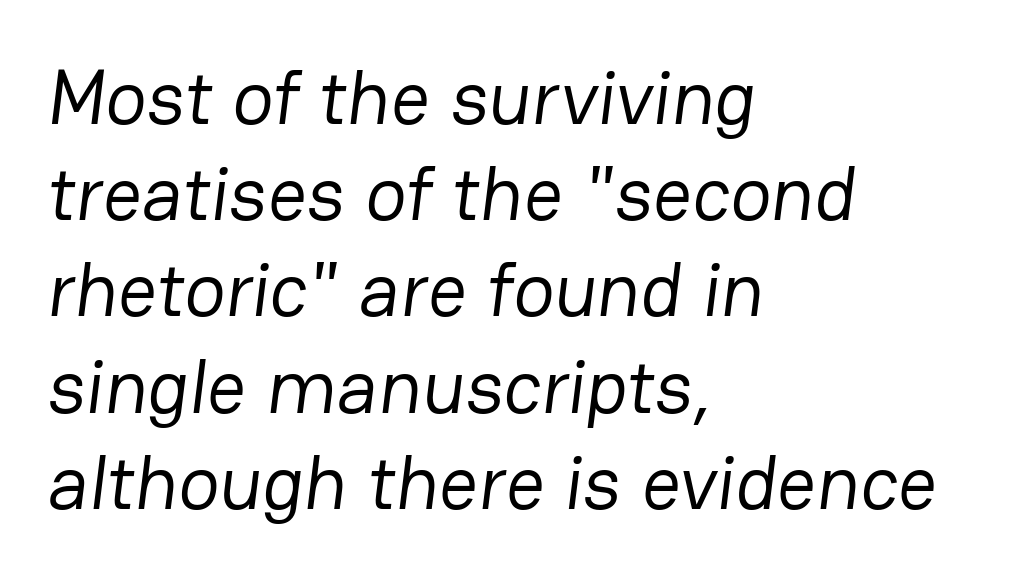
Weight: in the light-to-regular range. Characters follow at the spacing the type designer built in. All the whitespace from short lines collects on the right. The passage shown stacks its lines at a standard gap. The rendering uses natural spacing where letterforms have individual widths. Check where the strokes stop: nothing finishes them off — pure sans.
